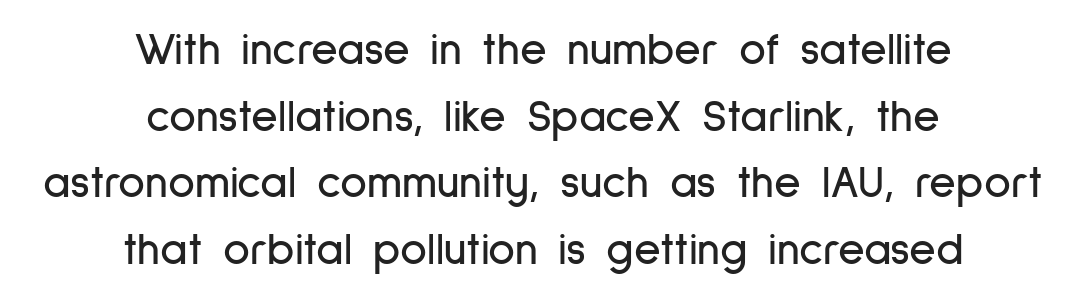
Q: Is the text italic (slanted)? A: No, it is upright.
Q: Is the typeface a serif or a sans-serif typeface? A: Sans-serif.
Q: Is the text underlined? A: No.
Q: How is the paragraph aligned? A: Centered.
Q: Is the spacing between letters normal or unusually wide? A: Normal.
Q: Is the spacing between lines tight, normal or loose? A: Normal.
Q: Width (condensed, normal, or wide)? A: Condensed.
Q: Stroke contrast? A: Low.
Q: x-height? A: Medium.
Q: Monospaced? A: No.
